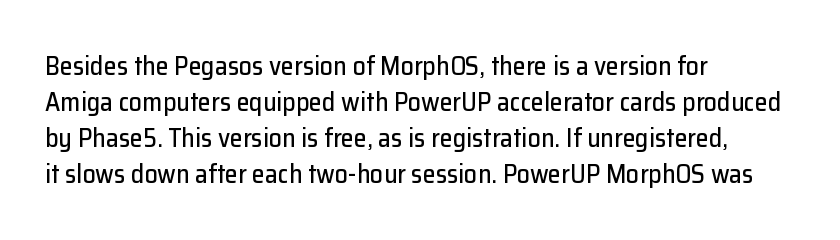
Q: Is the text italic (slanted)? A: No, it is upright.
Q: Is the text underlined? A: No.
Q: How is the paragraph aligned? A: Left-aligned.
Q: Is the spacing between letters normal or unusually wide? A: Normal.
Q: Is the spacing between lines tight, normal or loose? A: Normal.
